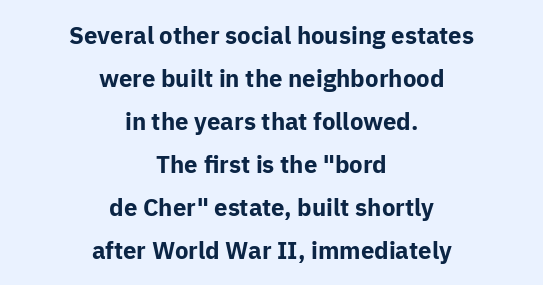
A clean baseline with only descenders dipping below it. Nobody touched the tracking dial on this one. Compared with an ordinary text face, these strokes are far heavier — a full bold. Teacher's note: observe the equal gaps on both sides — that is centered alignment. Tall strokes in this sample are plumb rather than angled.
